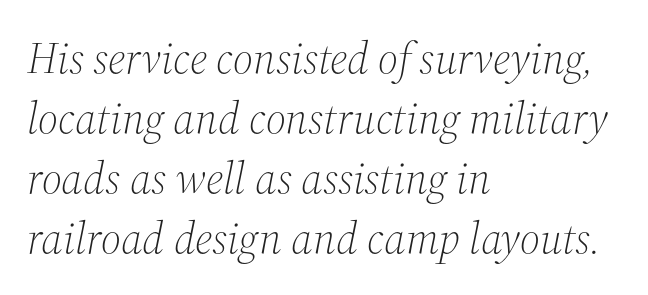
{"serif": "yes", "italic": "yes", "lean": "right", "slant_degrees": 12, "bold": "no", "weight": "light", "width": "normal", "stroke_contrast": "medium", "x_height": "medium", "monospaced": "no", "underline": "no", "align": "left", "line_spacing": "normal", "line_spacing_ratio": 1.36, "letter_spacing": "normal", "letter_spacing_em": 0.0, "glyph_px": 44}
